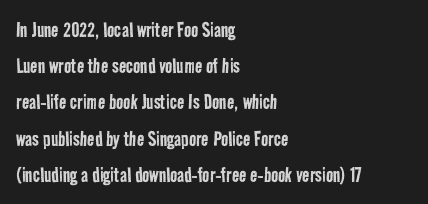
{"bold": "no", "underline": "no", "align": "left", "line_spacing": "normal", "line_spacing_ratio": 1.51, "letter_spacing": "normal", "letter_spacing_em": 0.0, "glyph_px": 24}
